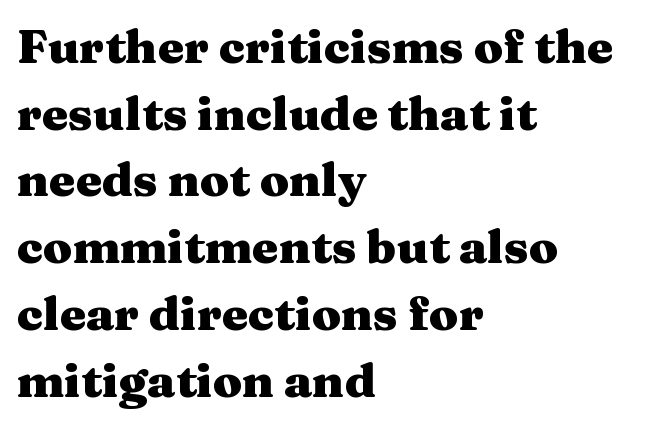
Q: Is the text bold? A: Yes.
Q: Is the text italic (slanted)? A: No, it is upright.
Q: Is the typeface a serif or a sans-serif typeface? A: Serif.
Q: Is the text underlined? A: No.
Q: How is the paragraph aligned? A: Left-aligned.
Q: Is the spacing between letters normal or unusually wide? A: Normal.
Q: Is the spacing between lines tight, normal or loose? A: Normal.
Q: Width (condensed, normal, or wide)? A: Wide.
Q: Stroke contrast? A: Medium.
Q: x-height? A: Medium.
Q: Monospaced? A: No.
